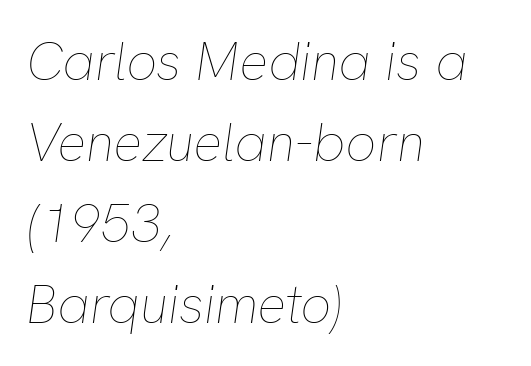
{"italic": "yes", "lean": "right", "slant_degrees": 8, "bold": "no", "weight": "thin", "width": "normal", "stroke_contrast": "low", "x_height": "medium", "monospaced": "no", "underline": "no", "align": "left", "line_spacing": "normal", "line_spacing_ratio": 1.5, "letter_spacing": "normal", "letter_spacing_em": 0.0, "glyph_px": 54}
